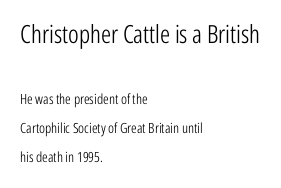
The area under the type is left untouched. Layout note: lines flush left. The type is set solid horizontally, with unmodified tracking. In terms of posture, this sample is upright. The vertical gap from one line to the next is large.
